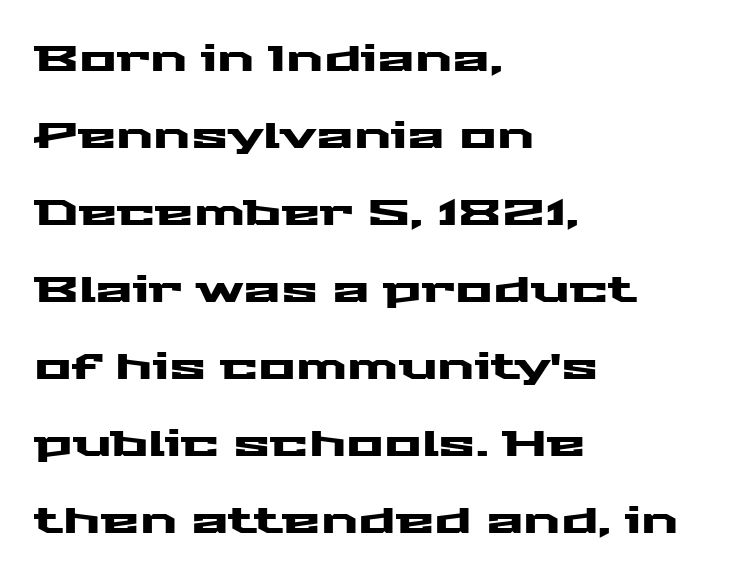
{"serif": "no", "italic": "no", "width": "wide", "stroke_contrast": "medium", "x_height": "medium", "monospaced": "no", "underline": "no", "align": "left", "line_spacing": "loose", "line_spacing_ratio": 2.2, "letter_spacing": "normal", "letter_spacing_em": 0.0, "glyph_px": 35}
